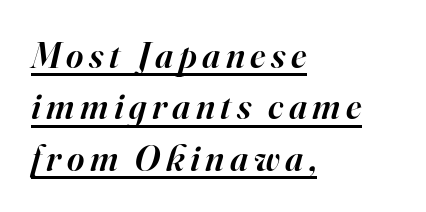
The compositor pushed each line to the left boundary. Yep, that's italic — everything's leaning. In terms of leading, this rendering sits right in the middle. A rule runs beneath these lines of type. A somewhat darkened texture: the type is semibold rather than bold. Yep, those are serifs on the letters.
